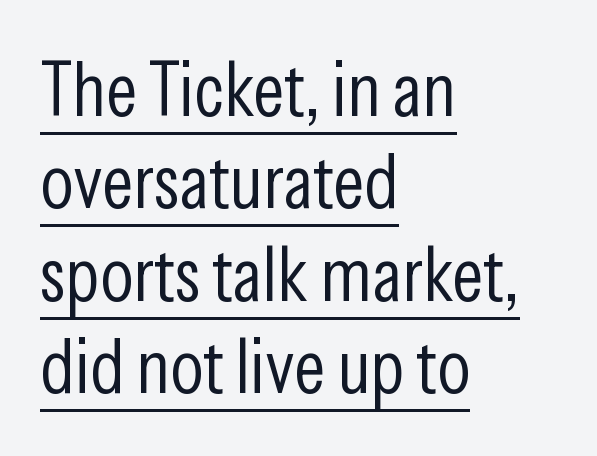
{"serif": "no", "italic": "no", "bold": "no", "weight": "light", "width": "condensed", "stroke_contrast": "low", "x_height": "medium", "monospaced": "no", "underline": "yes", "align": "left", "line_spacing_ratio": 1.2, "letter_spacing": "normal", "letter_spacing_em": 0.0, "glyph_px": 77}
